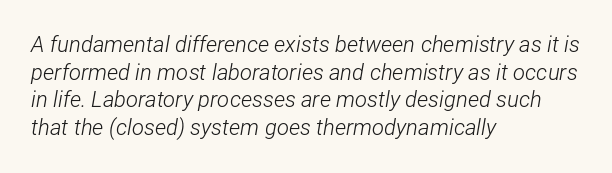
{"italic": "yes", "lean": "right", "slant_degrees": 12, "bold": "no", "underline": "no", "align": "left", "line_spacing": "normal", "line_spacing_ratio": 1.26, "letter_spacing": "normal", "letter_spacing_em": 0.0, "glyph_px": 22}
